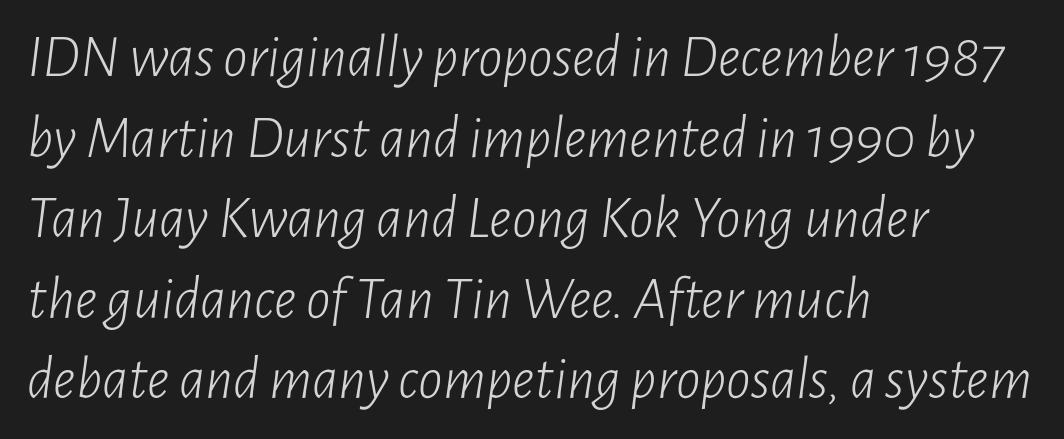
The image shows 61 px light, condensed type, italic (leaning right); set left-aligned, normal line spacing (1.32x), normal letter spacing, not underlined; low stroke contrast and a medium x-height.
